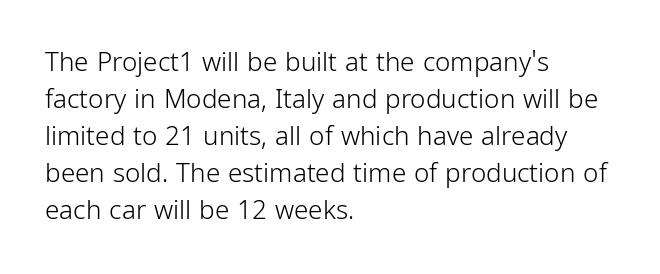
Rule under the text: the space is simply empty. The tracking reads as untouched default to a designer's eye. Compared with a typical body face, this is equally light or lighter still. A student would call this left alignment; a typographer would say flush left, rag right. The rows are spaced the way most documents space them.
